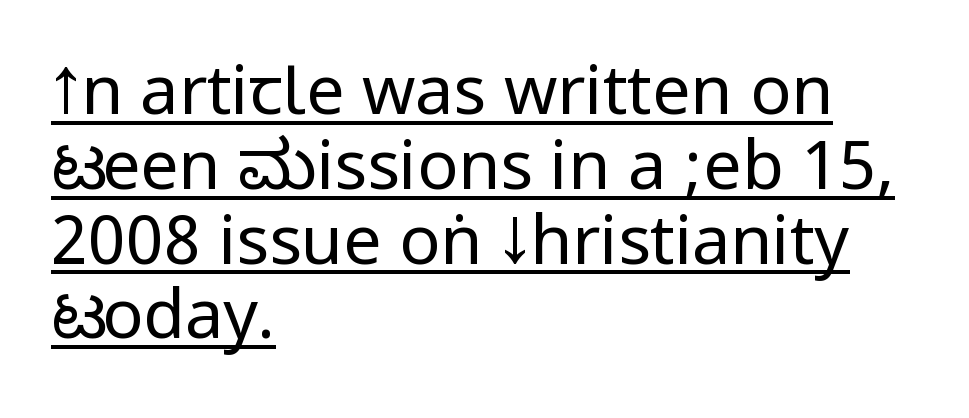
Q: Is the text bold? A: No.
Q: Is the text italic (slanted)? A: No, it is upright.
Q: Is the typeface a serif or a sans-serif typeface? A: Sans-serif.
Q: Is the text underlined? A: Yes.
Q: How is the paragraph aligned? A: Left-aligned.
Q: Is the spacing between letters normal or unusually wide? A: Normal.
Q: Is the spacing between lines tight, normal or loose? A: Tight.
Q: Width (condensed, normal, or wide)? A: Condensed.
Q: Stroke contrast? A: Low.
